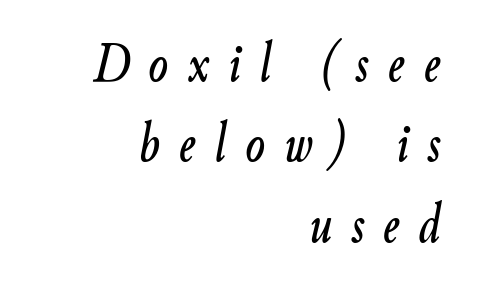
{"italic": "yes", "lean": "right", "slant_degrees": 9, "width": "condensed", "stroke_contrast": "low", "x_height": "small", "monospaced": "no", "underline": "no", "align": "right", "line_spacing": "normal", "line_spacing_ratio": 1.41, "letter_spacing": "wide", "letter_spacing_em": 0.33, "glyph_px": 57}
